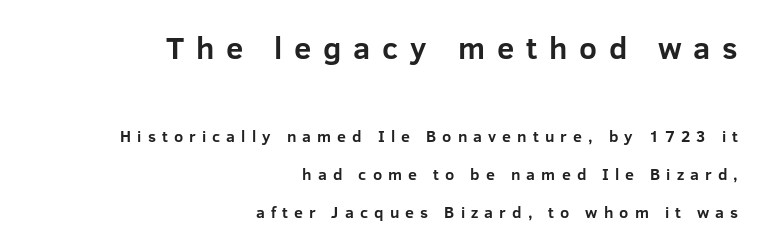
A clean baseline with only descenders dipping below it. Quick note: interline space is abundant. One-word summary of the alignment: right. Visually, the top section dominates because its glyphs are scaled up.
